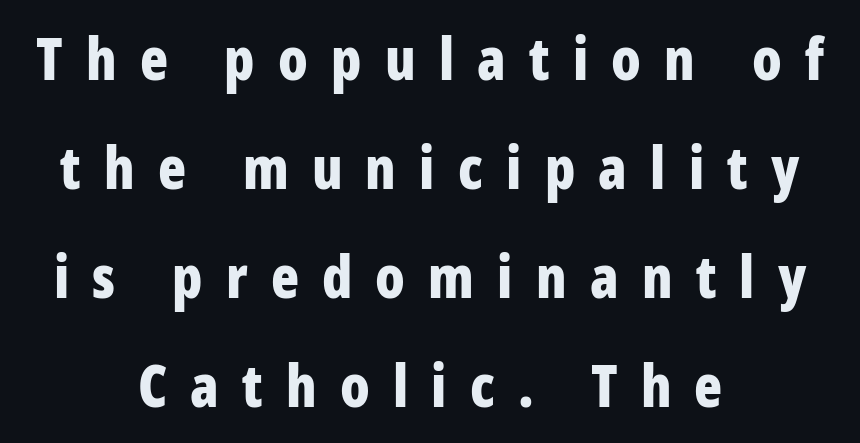
Pretty heavy lettering here — definitely bold. Only glyphs here, with clear space below each row. The face used here is proportionally spaced, like ordinary book or web type. The passage is arranged like a title page — every line centered. Observe the absence of serifs on each vertical stroke in this sample.
